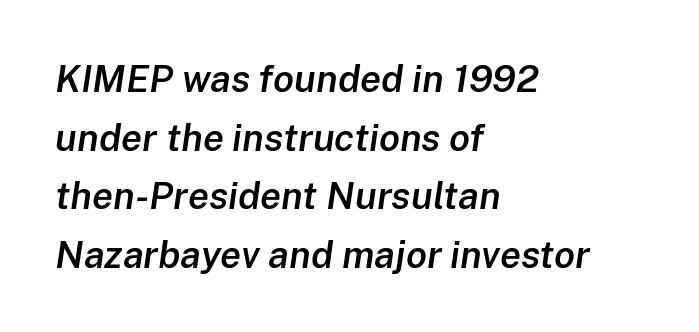
Q: Is the text bold? A: Semi-bold.
Q: Is the text italic (slanted)? A: Yes, it leans right by about 8 degrees.
Q: Is the text underlined? A: No.
Q: How is the paragraph aligned? A: Left-aligned.
Q: Is the spacing between letters normal or unusually wide? A: Normal.
Q: Is the spacing between lines tight, normal or loose? A: Normal.
Q: Width (condensed, normal, or wide)? A: Normal.
Q: Stroke contrast? A: Low.
Q: x-height? A: Medium.
Q: Monospaced? A: No.
